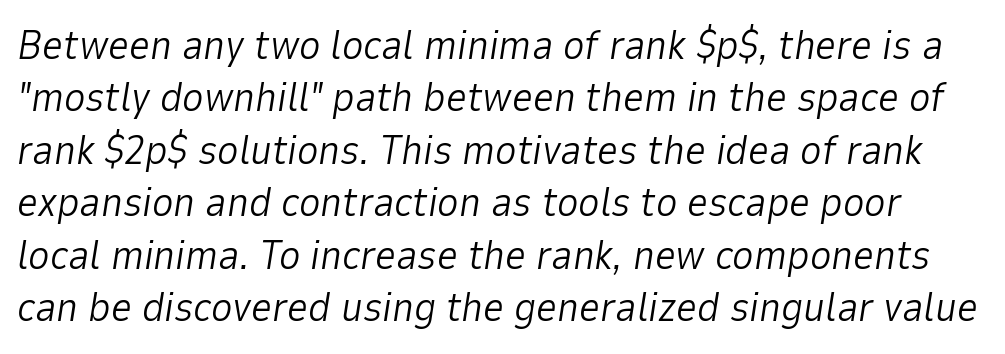
Q: Is the text bold? A: No.
Q: Is the text italic (slanted)? A: Yes, it leans right by about 9 degrees.
Q: Is the text underlined? A: No.
Q: Is the spacing between letters normal or unusually wide? A: Normal.
Q: Is the spacing between lines tight, normal or loose? A: Normal.
Q: Width (condensed, normal, or wide)? A: Normal.
Q: Stroke contrast? A: Low.
Q: x-height? A: Medium.
Q: Monospaced? A: No.
